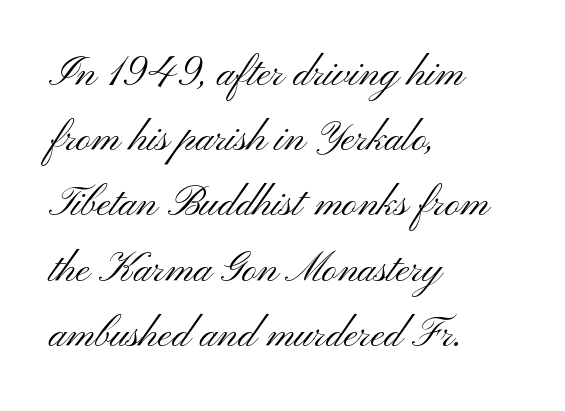
Q: Is the text bold? A: No.
Q: Is the text italic (slanted)? A: Yes.
Q: Is the typeface a serif or a sans-serif typeface? A: Sans-serif.
Q: Is the text underlined? A: No.
Q: How is the paragraph aligned? A: Left-aligned.
Q: Is the spacing between letters normal or unusually wide? A: Normal.
Q: Is the spacing between lines tight, normal or loose? A: Normal.
Q: Width (condensed, normal, or wide)? A: Wide.
Q: Stroke contrast? A: Medium.
Q: x-height? A: Small.
Q: Monospaced? A: No.
